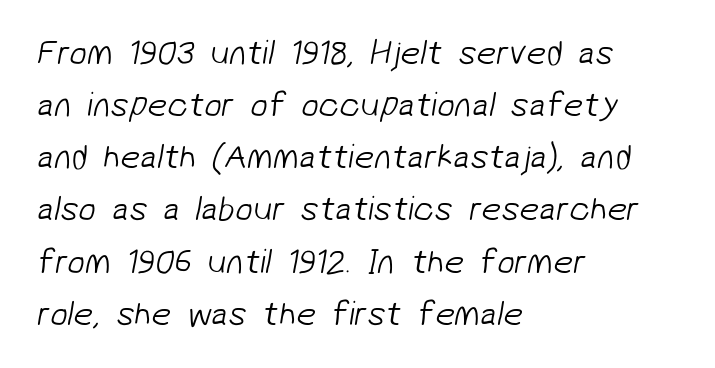
Proportional: the letters do not fall into vertical columns. The lines in this sample share a left origin and differ only in where they stop. The horizontal fit of the characters is conventional and even. Is the stroke heavy? The answer is a plain regular-or-lighter.
